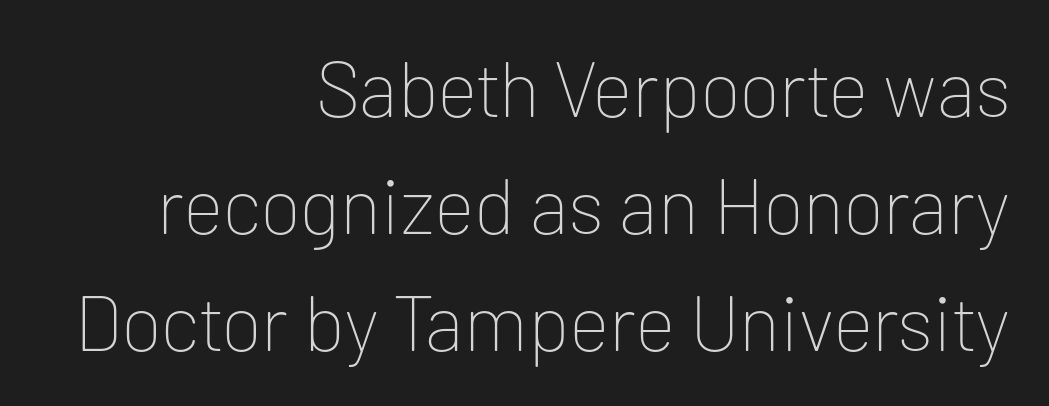
{"serif": "no", "italic": "no", "bold": "no", "weight": "thin", "width": "normal", "stroke_contrast": "low", "x_height": "medium", "monospaced": "no", "underline": "no", "align": "right", "line_spacing": "normal", "line_spacing_ratio": 1.5, "letter_spacing": "normal", "letter_spacing_em": 0.0, "glyph_px": 78}
